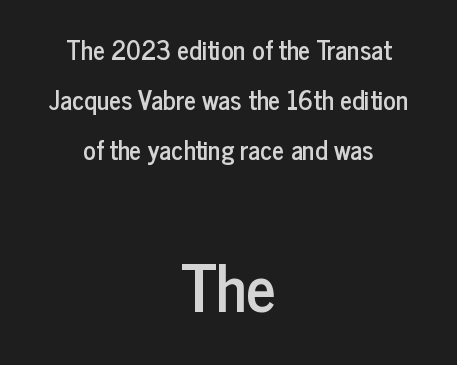
Visually the block forms a symmetrical silhouette, jagged on both flanks. Observe the ordinary spacing: letters are neighbours, not strangers. Quick note: underline off. Each letter's strokes conclude bluntly, with no projecting serifs. The passage shown begins with its smaller block and ends with its larger one. Rendered with straight, roman letterforms.
